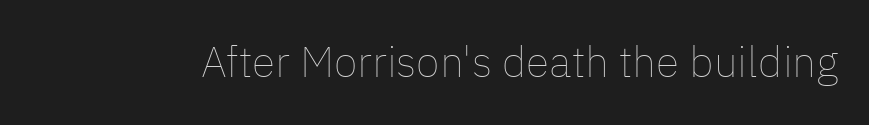
The image shows 43 px thin type, upright; set normal letter spacing, not underlined; low stroke contrast and a medium x-height.
